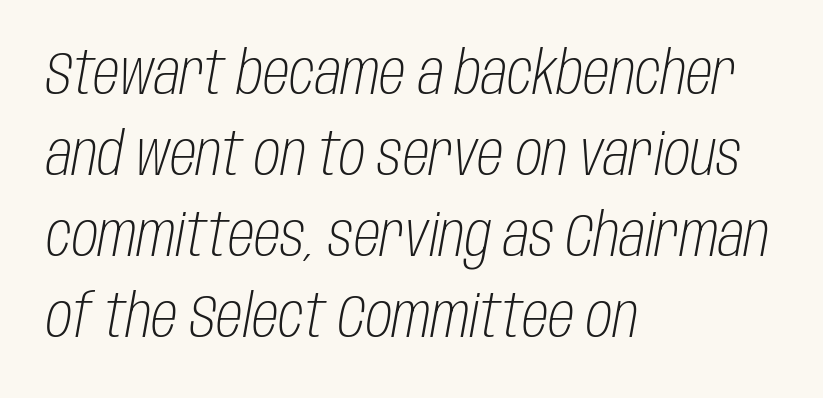
{"italic": "yes", "lean": "right", "slant_degrees": 10, "bold": "no", "weight": "light", "width": "condensed", "stroke_contrast": "low", "x_height": "large", "monospaced": "no", "underline": "no", "align": "left", "line_spacing": "normal", "line_spacing_ratio": 1.35, "letter_spacing": "normal", "letter_spacing_em": 0.0, "glyph_px": 60}
